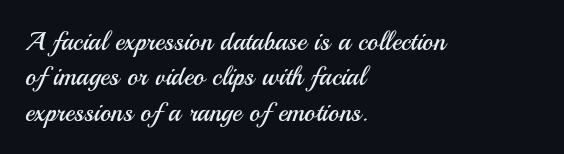
Vertically, the passage feels balanced, rows spaced as you'd expect. A bare baseline throughout the passage. Think standard paragraph weight, or any step lighter than that.
